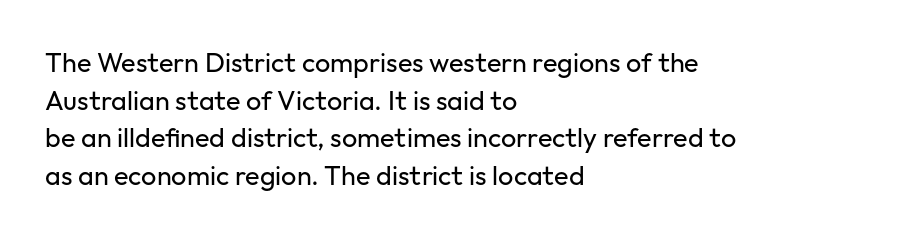
{"italic": "no", "bold": "no", "underline": "no", "align": "left", "line_spacing": "normal", "line_spacing_ratio": 1.39, "letter_spacing": "normal", "letter_spacing_em": 0.0, "glyph_px": 27}
